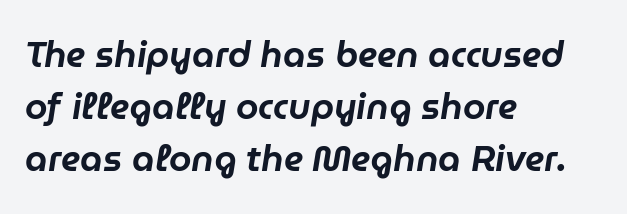
The image shows 36 px text type, italic (leaning right); set left-aligned, normal line spacing (1.45x), normal letter spacing, not underlined; low stroke contrast and a medium x-height.
